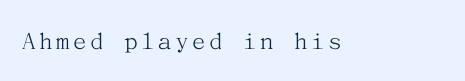
The image shows 27 px text type, upright; set not underlined.
